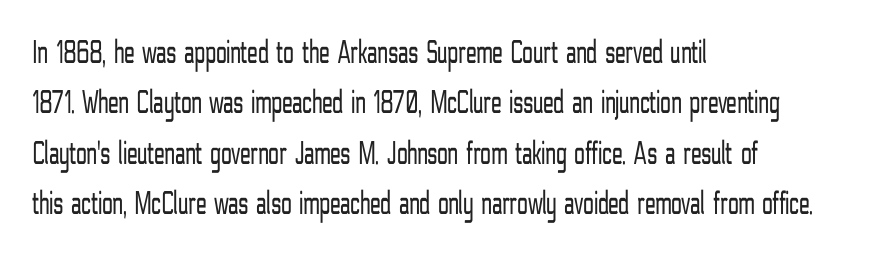
{"serif": "no", "italic": "no", "bold": "no", "weight": "light", "width": "condensed", "stroke_contrast": "low", "x_height": "medium", "monospaced": "no", "underline": "no", "align": "left", "line_spacing": "normal", "line_spacing_ratio": 1.48, "letter_spacing": "normal", "letter_spacing_em": 0.0, "glyph_px": 34}
